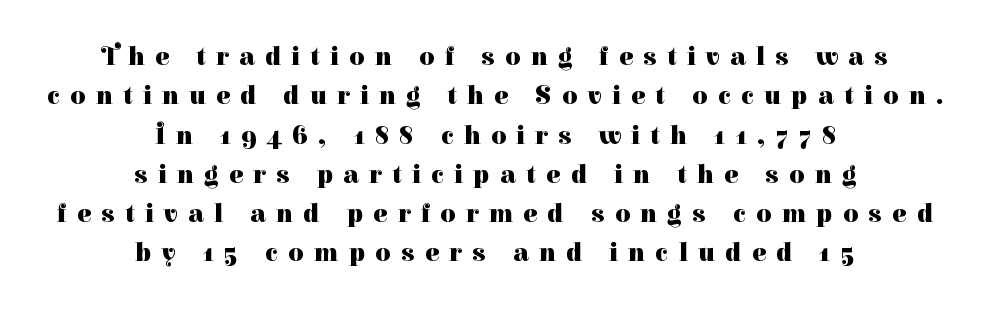
The image shows 26 px bold type, upright; set centered, normal line spacing (1.51x), unusually wide letter spacing (+0.4 em), not underlined.
